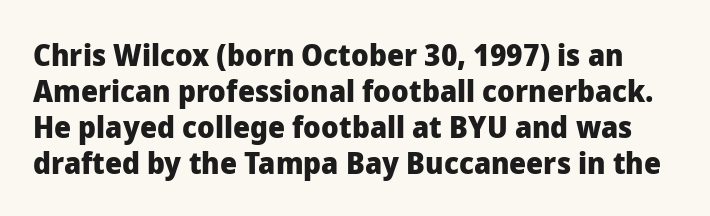
Check under the words: just untouched page. Posture: vertical. The letterforms sit shoulder to shoulder at normal distance. Thick stems and heavy bowls — unmistakably bold. The rendering uses natural spacing where letterforms have individual widths.
